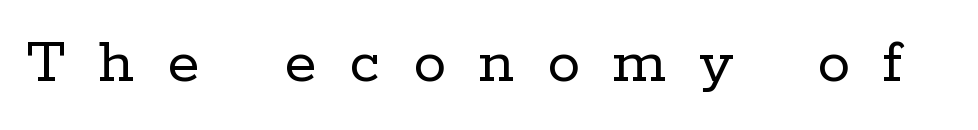
The image shows 66 px regular-weight serif type, upright; set unusually wide letter spacing (+0.5 em), not underlined; low stroke contrast and a medium x-height.
